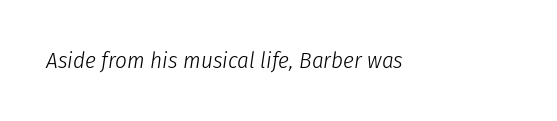
Q: Is the text bold? A: No.
Q: Is the text italic (slanted)? A: Yes, it leans right by about 8 degrees.
Q: Is the text underlined? A: No.
Q: Is the spacing between letters normal or unusually wide? A: Normal.
